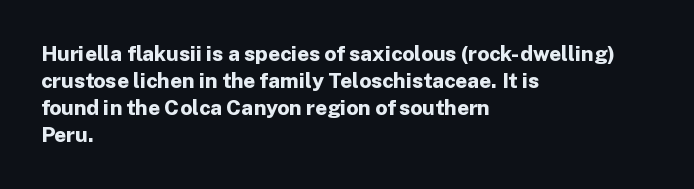
The image shows 21 px bold type, upright; set left-aligned, normal line spacing (1.29x), normal letter spacing, not underlined.
